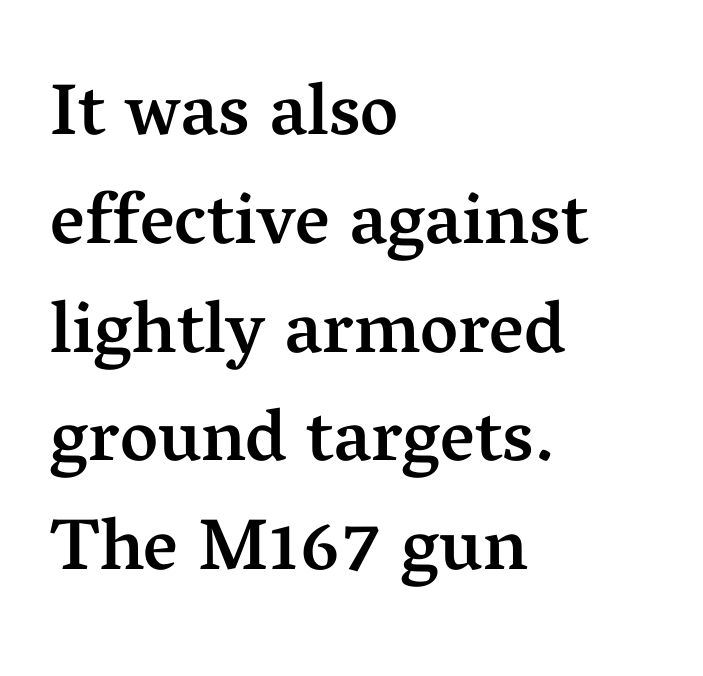
{"serif": "yes", "italic": "no", "bold": "semi", "weight": "semibold", "width": "normal", "stroke_contrast": "medium", "x_height": "medium", "monospaced": "no", "underline": "no", "align": "left", "line_spacing": "normal", "line_spacing_ratio": 1.49, "letter_spacing": "normal", "letter_spacing_em": 0.0, "glyph_px": 73}
